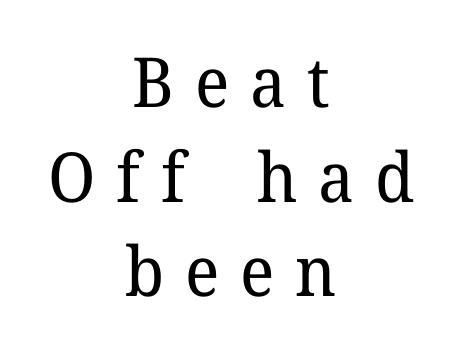
The image shows 69 px regular-weight serif type, upright; set centered, normal line spacing (1.37x), unusually wide letter spacing (+0.3 em), not underlined; low stroke contrast and a medium x-height.
